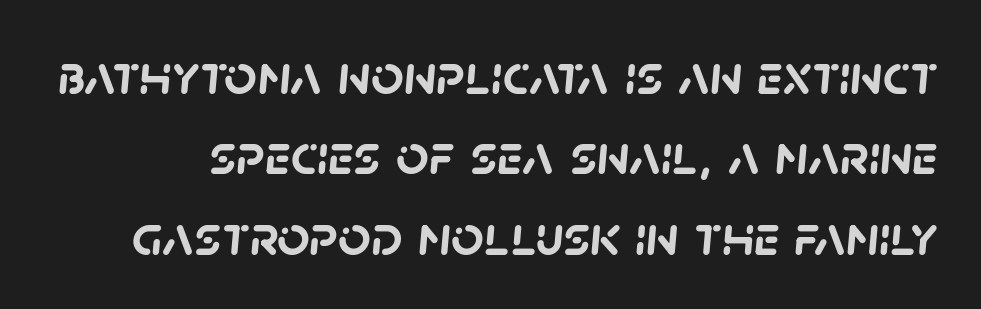
Font category for this specimen: sans-serif. Each new line begins a customary step beneath the previous one. A dark, heavy texture on the line: the type is bold. The line texture is even and compact thanks to regular tracking. Quick note: underline off. The passage shown is typed in a proportional face where columns would drift.
